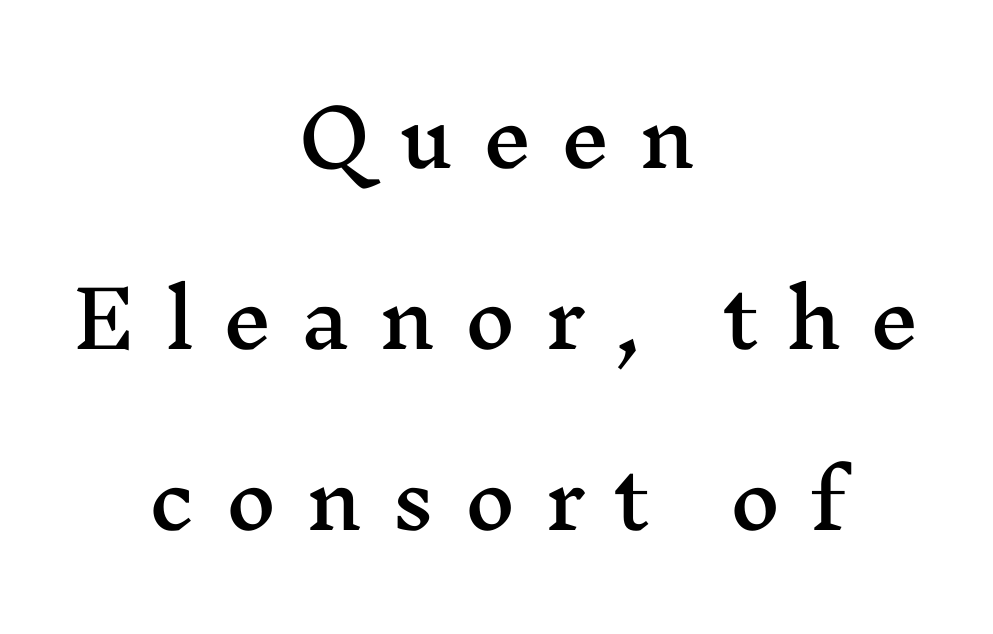
Q: Is the text italic (slanted)? A: No, it is upright.
Q: Is the typeface a serif or a sans-serif typeface? A: Serif.
Q: Is the text underlined? A: No.
Q: How is the paragraph aligned? A: Centered.
Q: Is the spacing between letters normal or unusually wide? A: Unusually wide.
Q: Is the spacing between lines tight, normal or loose? A: Loose.
Q: Width (condensed, normal, or wide)? A: Wide.
Q: Stroke contrast? A: Medium.
Q: x-height? A: Medium.
Q: Monospaced? A: No.
